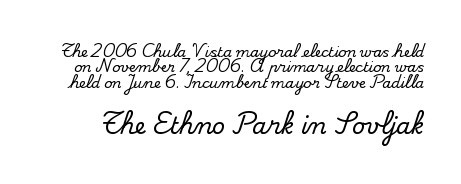
{"underline": "no", "line_spacing": "tight", "line_spacing_ratio": 1.09, "letter_spacing": "normal", "letter_spacing_em": 0.0, "larger_block": "second", "size_ratio": 1.64, "glyph_px": 23}
